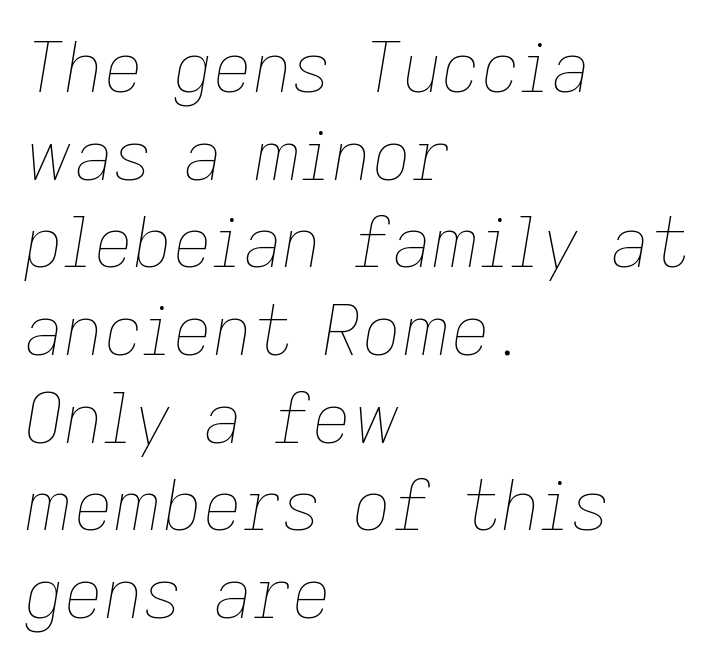
{"italic": "yes", "lean": "right", "slant_degrees": 9, "bold": "no", "weight": "thin", "width": "normal", "stroke_contrast": "low", "x_height": "medium", "monospaced": "no", "underline": "no", "align": "left", "line_spacing": "normal", "line_spacing_ratio": 1.27, "letter_spacing": "normal", "letter_spacing_em": 0.0, "glyph_px": 69}
